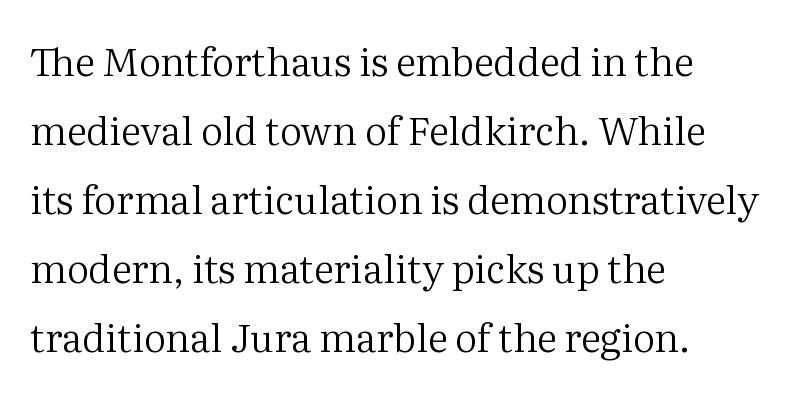
The rendering keeps characters at their native spacing. No extra ink here — the face is not bold. Classification — serif. Every stem runs plumb, perpendicular to the baseline. These lines are set flush left with a ragged right edge.
